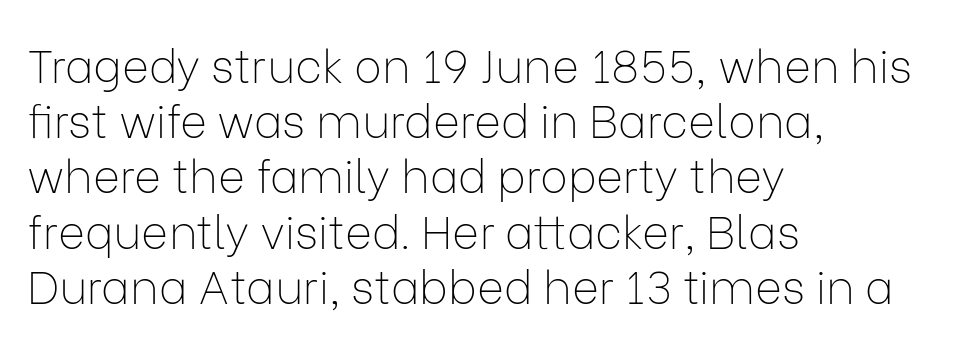
The image shows 46 px thin sans-serif type, upright; set left-aligned, line spacing 1.2x, normal letter spacing, not underlined; low stroke contrast and a medium x-height.
